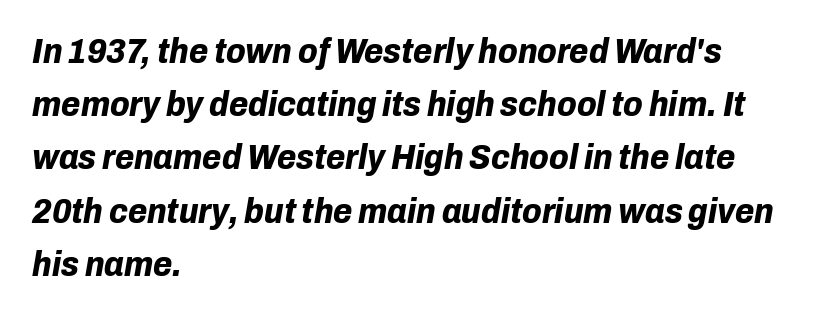
Q: Is the text bold? A: Yes.
Q: Is the text italic (slanted)? A: Yes, it leans right by about 10 degrees.
Q: Is the text underlined? A: No.
Q: How is the paragraph aligned? A: Left-aligned.
Q: Is the spacing between letters normal or unusually wide? A: Normal.
Q: Is the spacing between lines tight, normal or loose? A: Normal.
Q: Width (condensed, normal, or wide)? A: Normal.
Q: Stroke contrast? A: Low.
Q: x-height? A: Medium.
Q: Monospaced? A: No.
